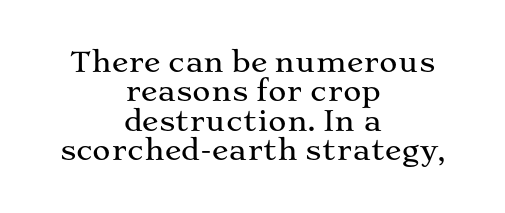
Q: Is the text italic (slanted)? A: No, it is upright.
Q: Is the typeface a serif or a sans-serif typeface? A: Serif.
Q: Is the text underlined? A: No.
Q: How is the paragraph aligned? A: Centered.
Q: Is the spacing between letters normal or unusually wide? A: Normal.
Q: Is the spacing between lines tight, normal or loose? A: Tight.
Q: Width (condensed, normal, or wide)? A: Wide.
Q: Stroke contrast? A: Medium.
Q: x-height? A: Medium.
Q: Monospaced? A: No.
